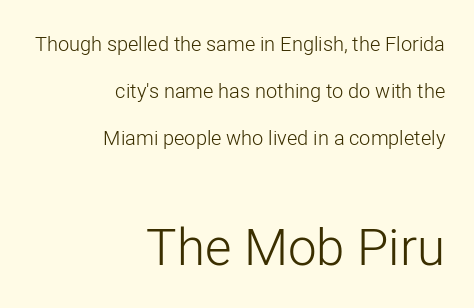
The image shows 51 px light sans-serif type, upright; set right-aligned, loose line spacing (2.35x), normal letter spacing, not underlined; the second (bottom) block is 2.55x larger; low stroke contrast and a medium x-height.
